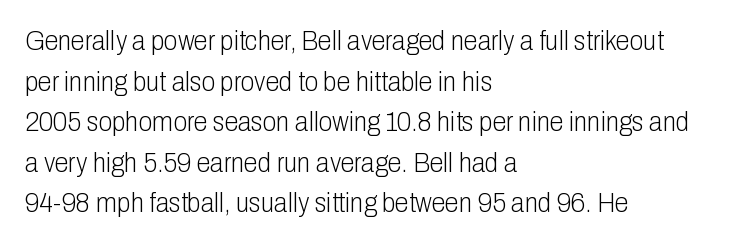
The image shows 28 px light, condensed sans-serif type, upright; set left-aligned, normal line spacing (1.45x), normal letter spacing, not underlined; low stroke contrast and a medium x-height.
